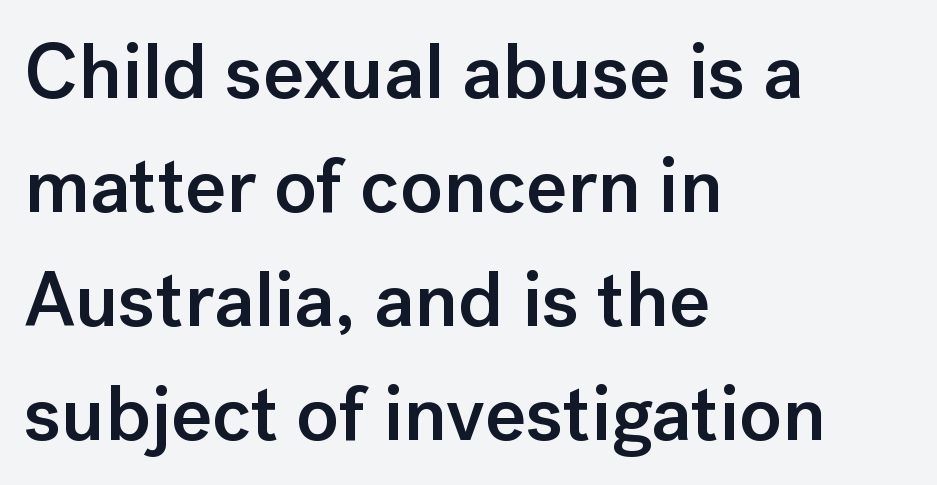
Q: Is the text bold? A: Semi-bold.
Q: Is the text italic (slanted)? A: No, it is upright.
Q: Is the typeface a serif or a sans-serif typeface? A: Sans-serif.
Q: Is the text underlined? A: No.
Q: How is the paragraph aligned? A: Left-aligned.
Q: Is the spacing between letters normal or unusually wide? A: Normal.
Q: Is the spacing between lines tight, normal or loose? A: Normal.
Q: Width (condensed, normal, or wide)? A: Normal.
Q: Stroke contrast? A: Low.
Q: x-height? A: Medium.
Q: Monospaced? A: No.
